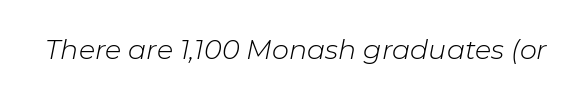
Bare-footed words on every line. Compared with a typical body face, this is equally light or lighter still. Spacing between characters is what you'd get straight out of the box. These lines were composed using italics.
